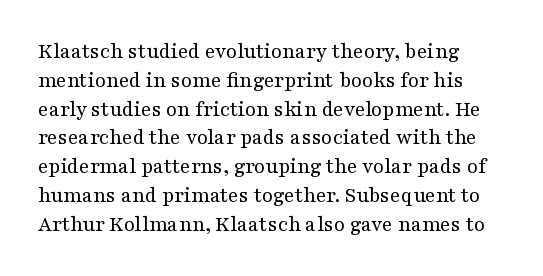
Q: Is the text bold? A: No.
Q: Is the text italic (slanted)? A: No, it is upright.
Q: Is the text underlined? A: No.
Q: Is the spacing between letters normal or unusually wide? A: Normal.
Q: Is the spacing between lines tight, normal or loose? A: Normal.
